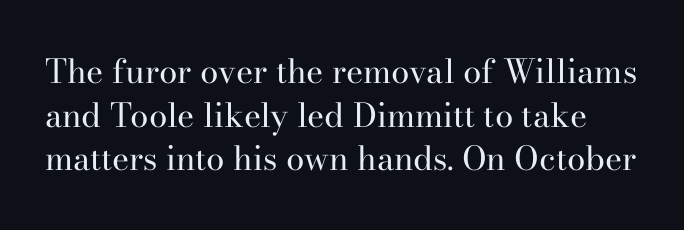
{"serif": "yes", "italic": "no", "bold": "no", "weight": "regular", "width": "normal", "stroke_contrast": "high", "x_height": "small", "monospaced": "no", "underline": "no", "line_spacing": "normal", "line_spacing_ratio": 1.32, "letter_spacing": "normal", "letter_spacing_em": 0.0, "glyph_px": 33}
